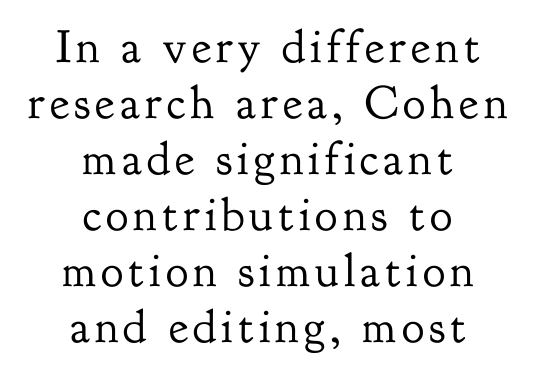
Q: Is the text bold? A: No.
Q: Is the text italic (slanted)? A: No, it is upright.
Q: Is the typeface a serif or a sans-serif typeface? A: Serif.
Q: Is the text underlined? A: No.
Q: How is the paragraph aligned? A: Centered.
Q: Width (condensed, normal, or wide)? A: Normal.
Q: Stroke contrast? A: Low.
Q: x-height? A: Small.
Q: Monospaced? A: No.
